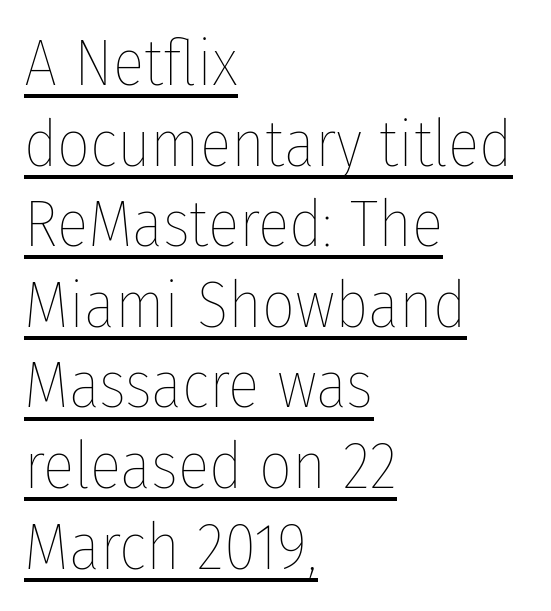
Q: Is the text bold? A: No.
Q: Is the text italic (slanted)? A: No, it is upright.
Q: Is the text underlined? A: Yes.
Q: How is the paragraph aligned? A: Left-aligned.
Q: Is the spacing between letters normal or unusually wide? A: Normal.
Q: Width (condensed, normal, or wide)? A: Condensed.
Q: Stroke contrast? A: Low.
Q: x-height? A: Medium.
Q: Monospaced? A: No.
